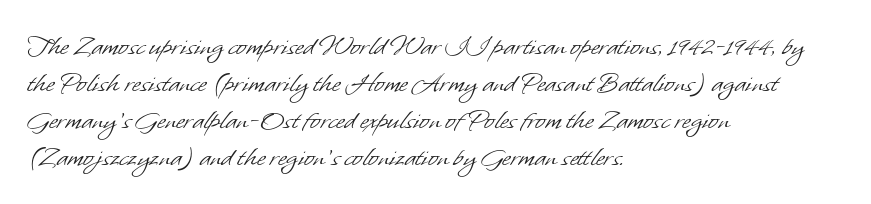
{"serif": "no", "bold": "no", "weight": "light", "width": "normal", "stroke_contrast": "low", "x_height": "small", "monospaced": "no", "underline": "no", "align": "left", "line_spacing_ratio": 1.23, "letter_spacing": "normal", "letter_spacing_em": 0.0, "glyph_px": 30}
